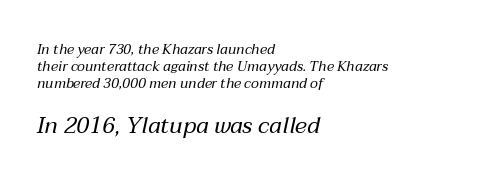
The image shows 23 px text type, italic (leaning right); set left-aligned, line spacing 1.21x, normal letter spacing, not underlined; the second (bottom) block is 1.64x larger.
